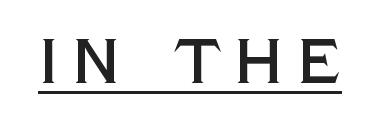
There is plenty of visible air inserted between adjacent glyphs. These lines are rendered in a variable-pitch font. This is sans-serif lettering, the kind often seen on screens and signage. This is underlined copy, the kind a proofreader might mark for attention. Vertical strokes here are truly vertical.
